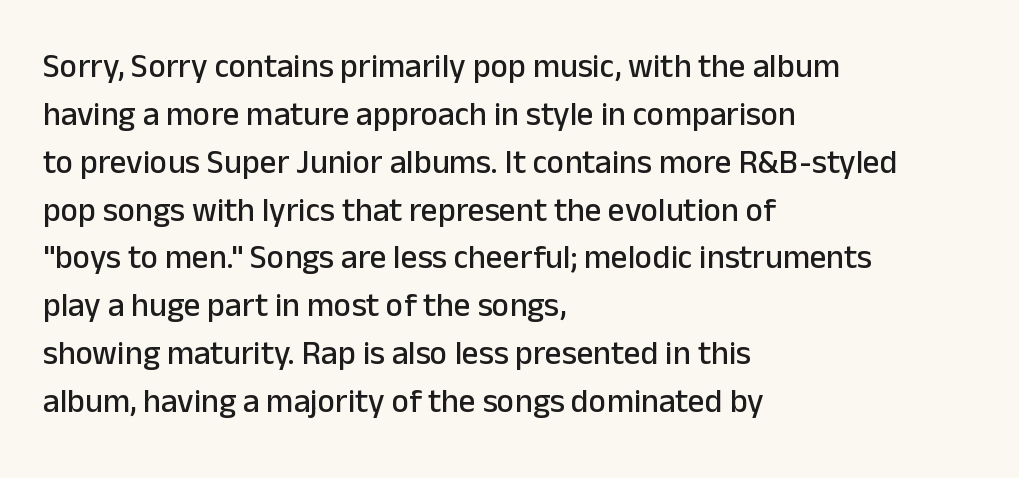
You could not count columns in this text — the font is proportionally spaced. The vertical gap from one line to the next is medium. Italic? Not at all — the glyphs are vertical. Serif or sans? Sans — the stroke terminals are bare. Underline: absent.
